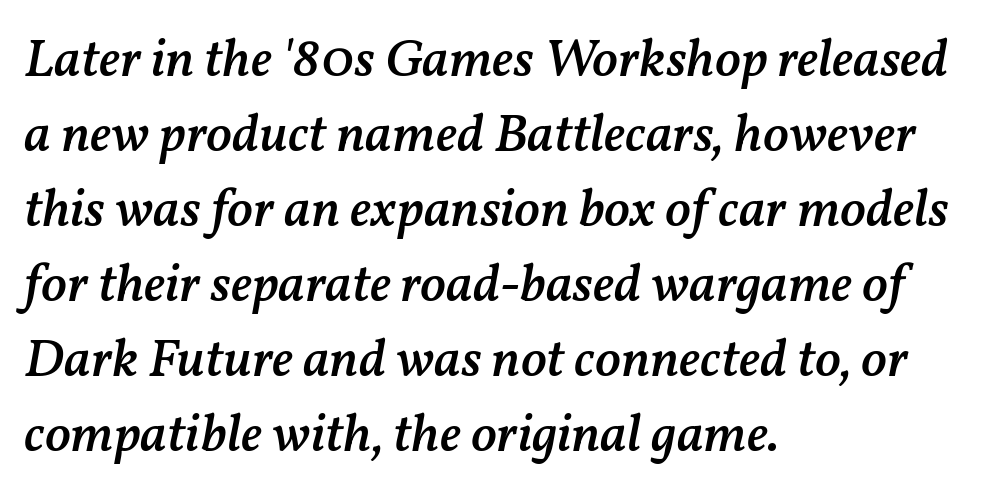
This sample has the flowing, uneven cadence of proportional lettering. The string is rendered with underlining switched off. A student would call this left alignment; a typographer would say flush left, rag right. Slanted lettering throughout. Tracking here is standard; glyphs follow each other at the usual distance. What weight is shown? A semibold, between regular and bold.
